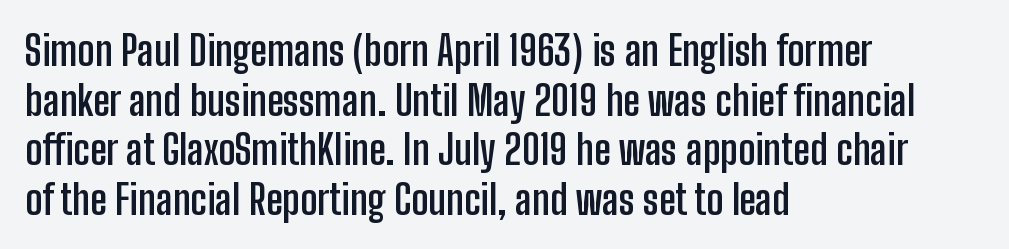
{"serif": "no", "italic": "no", "bold": "yes", "weight": "semibold", "width": "condensed", "stroke_contrast": "low", "x_height": "medium", "monospaced": "no", "underline": "no", "align": "left", "line_spacing_ratio": 1.21, "letter_spacing": "normal", "letter_spacing_em": 0.0, "glyph_px": 41}
